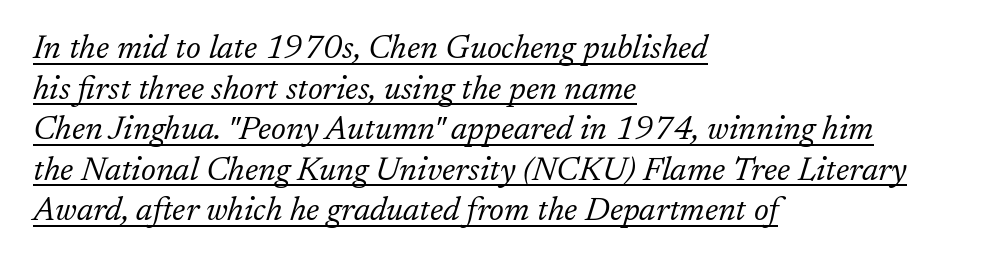
Q: Is the text bold? A: No.
Q: Is the text italic (slanted)? A: Yes, it leans right by about 17 degrees.
Q: Is the typeface a serif or a sans-serif typeface? A: Serif.
Q: Is the text underlined? A: Yes.
Q: How is the paragraph aligned? A: Left-aligned.
Q: Is the spacing between letters normal or unusually wide? A: Normal.
Q: Width (condensed, normal, or wide)? A: Normal.
Q: Stroke contrast? A: Low.
Q: x-height? A: Medium.
Q: Monospaced? A: No.
